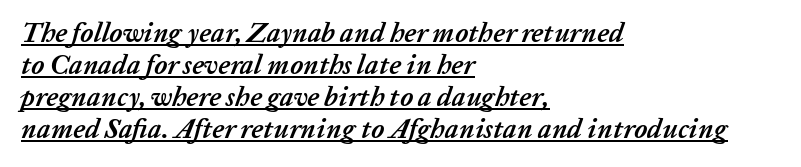
The image shows 27 px bold type, italic (leaning right); set left-aligned, line spacing 1.19x, normal letter spacing, underlined.
